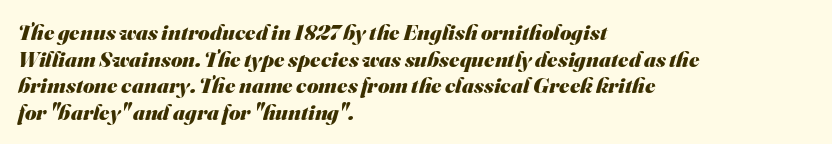
The letterforms sit shoulder to shoulder at normal distance. Bare-footed words on every line. The letters are bold, with thick, heavy strokes. Horizontal alignment here is leftward, the default for most running prose.
